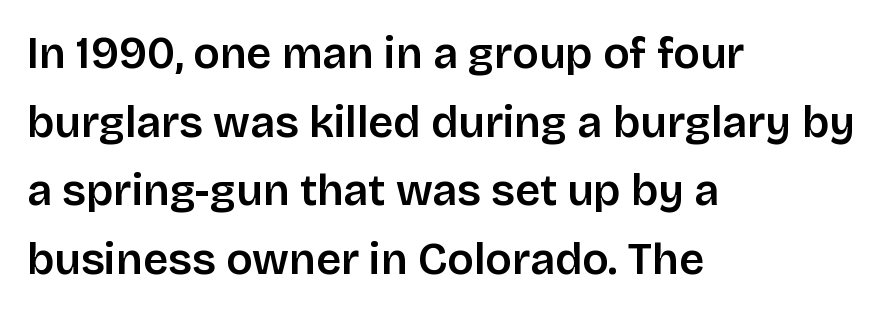
The image shows 44 px sans-serif type, upright; set left-aligned, normal line spacing (1.56x), normal letter spacing, not underlined; low stroke contrast and a large x-height.
